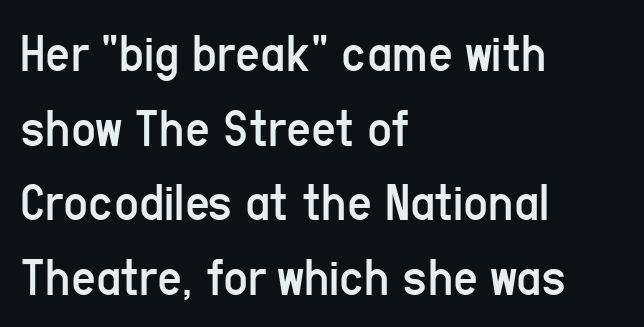
The passage shown is typed in a proportional face where columns would drift. No word sits above an underline. Designer's note — italics off, roman on. The rows are spaced the way most documents space them. Where is the straight margin? On the left.
